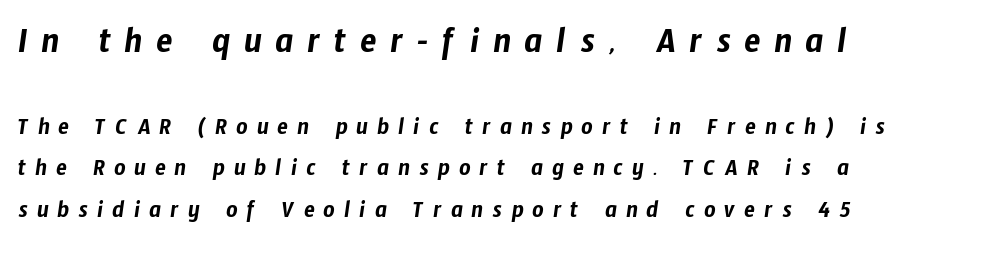
Q: Is the typeface a serif or a sans-serif typeface? A: Sans-serif.
Q: Is the text underlined? A: No.
Q: How is the paragraph aligned? A: Left-aligned.
Q: Is the spacing between letters normal or unusually wide? A: Unusually wide.
Q: Is the spacing between lines tight, normal or loose? A: Normal.
Q: Which block of text is set in a larger size, the first (top) or the second (bottom)? A: The first (top) one.
Q: Width (condensed, normal, or wide)? A: Condensed.
Q: Stroke contrast? A: Low.
Q: x-height? A: Medium.
Q: Monospaced? A: No.
